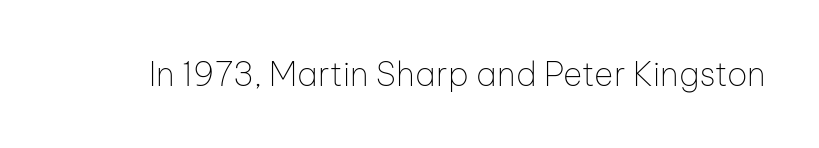
Q: Is the text bold? A: No.
Q: Is the text italic (slanted)? A: No, it is upright.
Q: Is the typeface a serif or a sans-serif typeface? A: Sans-serif.
Q: Is the text underlined? A: No.
Q: Is the spacing between letters normal or unusually wide? A: Normal.
Q: Width (condensed, normal, or wide)? A: Normal.
Q: Stroke contrast? A: Low.
Q: x-height? A: Medium.
Q: Monospaced? A: No.
